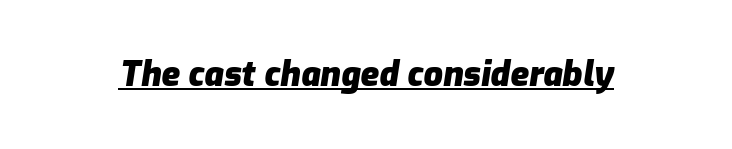
Nothing unusual about the tracking: characters are spaced as the font intends. The rendering uses natural spacing where letterforms have individual widths. Set as a true bold cut, around the 700 mark. It's the slanting kind of type. These characters rest on top of a visible drawn line.
